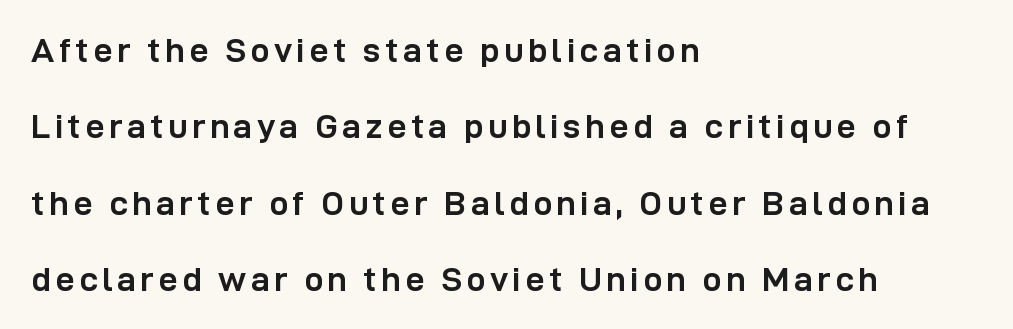
{"serif": "no", "italic": "no", "bold": "yes", "weight": "semibold", "width": "normal", "stroke_contrast": "low", "x_height": "medium", "monospaced": "no", "underline": "no", "align": "left", "line_spacing": "loose", "line_spacing_ratio": 2.25, "glyph_px": 34}
